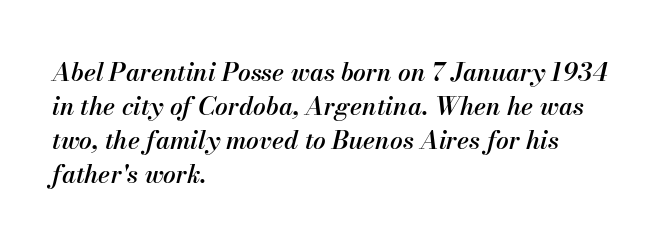
The lettering tilts uniformly, giving the passage an italic look. I'd describe the lettering as semibold — firm but not a full bold. Honestly, the row spacing looks completely unremarkable. The paragraph shown leans on its left margin.
